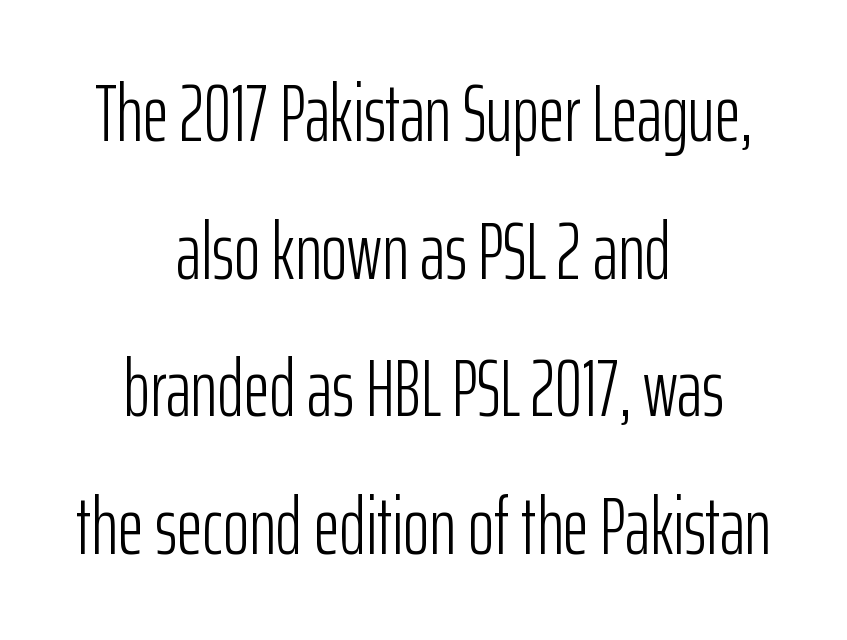
You could not count columns in this text — the font is proportionally spaced. The compositor balanced each line on the midline. A bare baseline throughout the passage. Quick note: not italic, upright.
